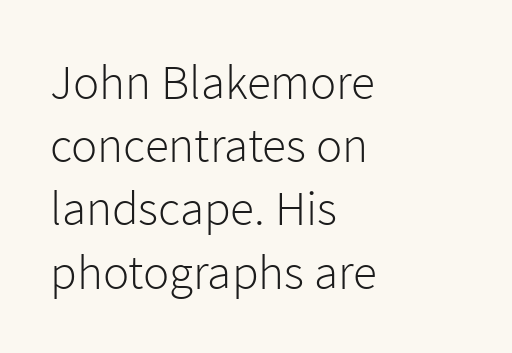
The image shows 49 px light sans-serif type, upright; set left-aligned, normal line spacing (1.29x), normal letter spacing, not underlined; low stroke contrast and a medium x-height.
